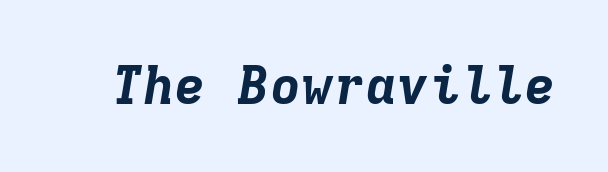
{"italic": "yes", "lean": "right", "slant_degrees": 9, "bold": "yes", "weight": "bold", "width": "normal", "stroke_contrast": "low", "x_height": "medium", "monospaced": "yes", "underline": "no", "letter_spacing": "normal", "letter_spacing_em": 0.0, "glyph_px": 53}
